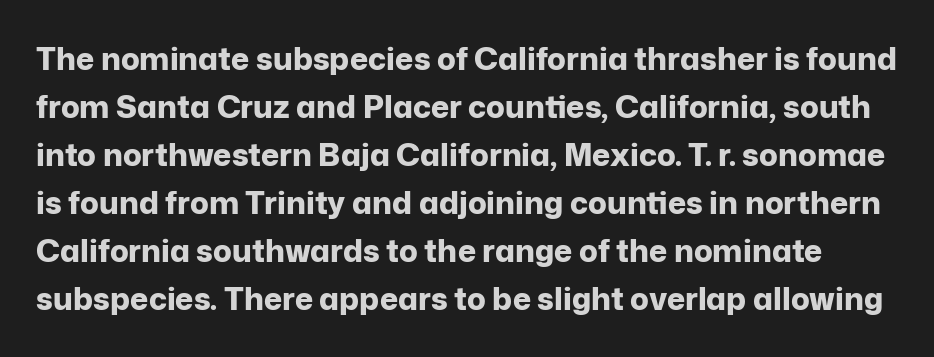
Q: Is the text bold? A: Yes.
Q: Is the text italic (slanted)? A: No, it is upright.
Q: Is the typeface a serif or a sans-serif typeface? A: Sans-serif.
Q: Is the text underlined? A: No.
Q: Is the spacing between letters normal or unusually wide? A: Normal.
Q: Is the spacing between lines tight, normal or loose? A: Normal.
Q: Width (condensed, normal, or wide)? A: Normal.
Q: Stroke contrast? A: Low.
Q: x-height? A: Medium.
Q: Monospaced? A: No.
